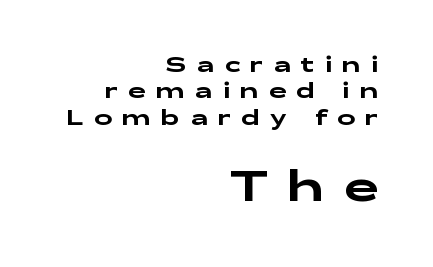
The typography opts for an upright posture over an oblique one. Characters follow at a spacing far wider than the type designer built in. The face used here is proportionally spaced, like ordinary book or web type. The face used here is a sans, in the tradition of grotesques and geometrics.
